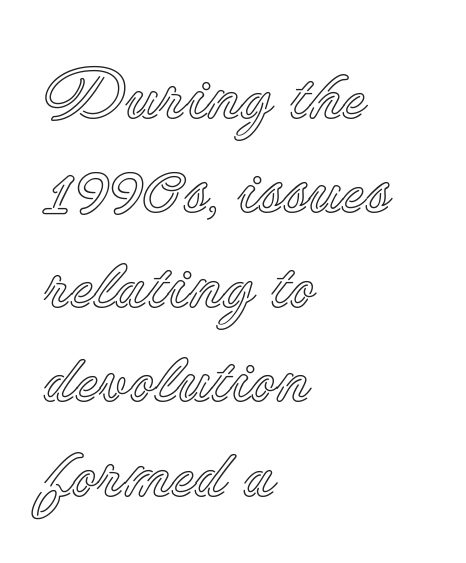
Does the leading feel generous? No, just average. The text block is weighted toward the left margin, trailing off unevenly rightward. Tracking value appears to be zero — textbook default spacing. The letters advance in unequal steps, a hallmark of proportional type.
